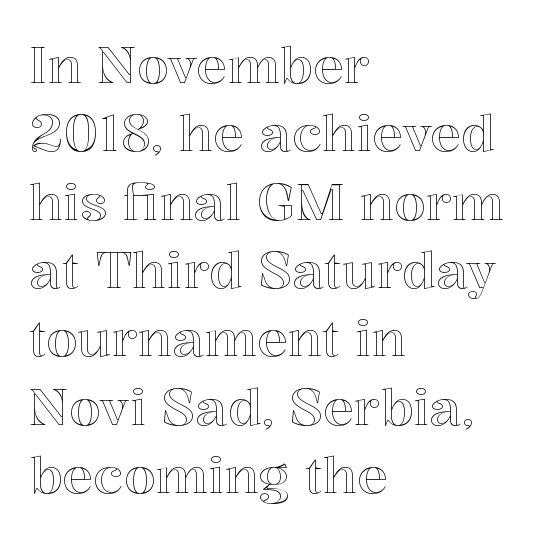
Caption: standard tracking, unaltered. This block has exactly the height ordinary leading produces. Spacing verdict: proportional, widths tailored to each character. The space beneath each line is pristine and unruled.
